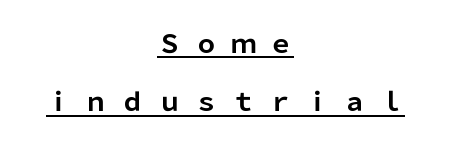
You could only call the tracking loose — the letters float apart. Typeset on center — no edge is straight. The letters are bold, with thick, heavy strokes. Posture: upright roman. Underlining? Definitely there. This block would shrink considerably if given ordinary leading; it's expanded now.
